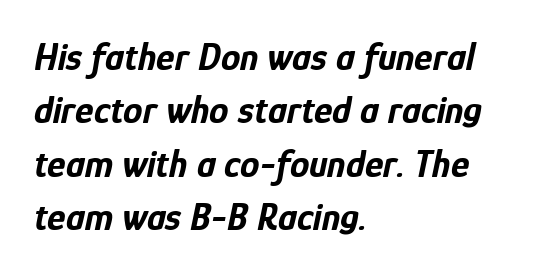
The image shows 39 px bold, condensed type, italic (leaning right); set left-aligned, normal line spacing (1.37x), normal letter spacing, not underlined; low stroke contrast and a medium x-height.
